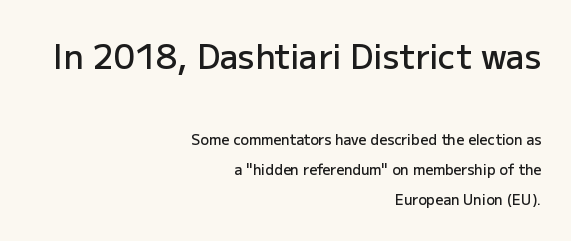
{"serif": "no", "italic": "no", "bold": "semi", "weight": "semibold", "width": "normal", "stroke_contrast": "low", "x_height": "medium", "monospaced": "no", "underline": "no", "align": "right", "line_spacing": "loose", "line_spacing_ratio": 2.16, "letter_spacing": "normal", "letter_spacing_em": 0.0, "larger_block": "first", "size_ratio": 2.36, "glyph_px": 33}
